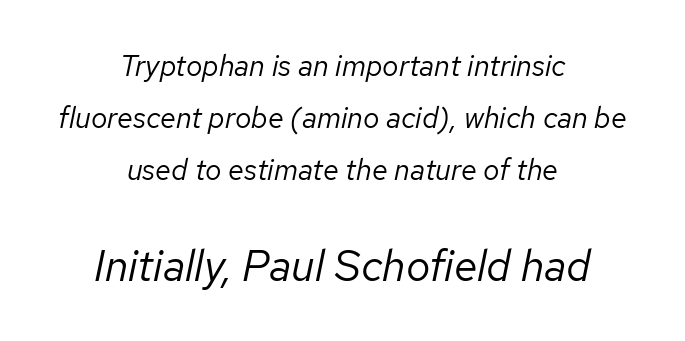
Q: Is the text bold? A: No.
Q: Is the text italic (slanted)? A: Yes, it leans right by about 12 degrees.
Q: Is the text underlined? A: No.
Q: How is the paragraph aligned? A: Centered.
Q: Is the spacing between letters normal or unusually wide? A: Normal.
Q: Which block of text is set in a larger size, the first (top) or the second (bottom)? A: The second (bottom) one.
Q: Width (condensed, normal, or wide)? A: Normal.
Q: Stroke contrast? A: Low.
Q: x-height? A: Medium.
Q: Monospaced? A: No.
